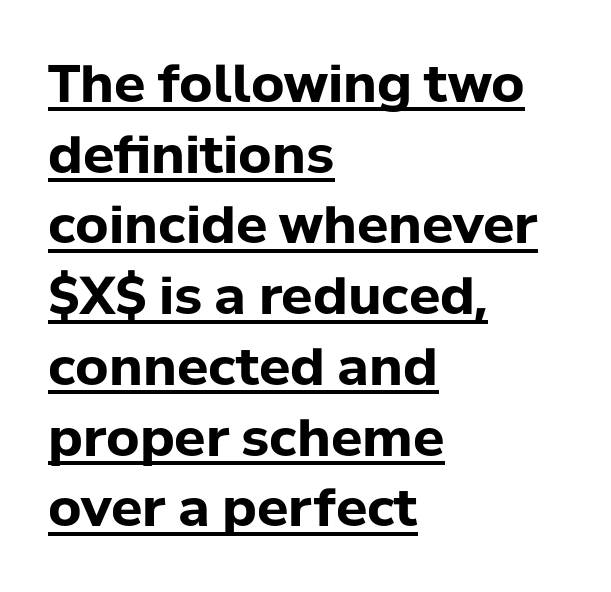
The image shows 52 px bold sans-serif type, upright; set left-aligned, normal line spacing (1.36x), normal letter spacing, underlined; low stroke contrast and a medium x-height.
